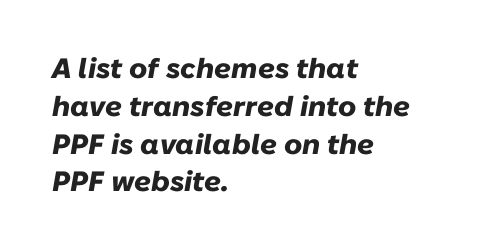
The image shows 28 px heavy type, italic (leaning right); set left-aligned, normal line spacing (1.35x), normal letter spacing, not underlined; low stroke contrast and a medium x-height.
